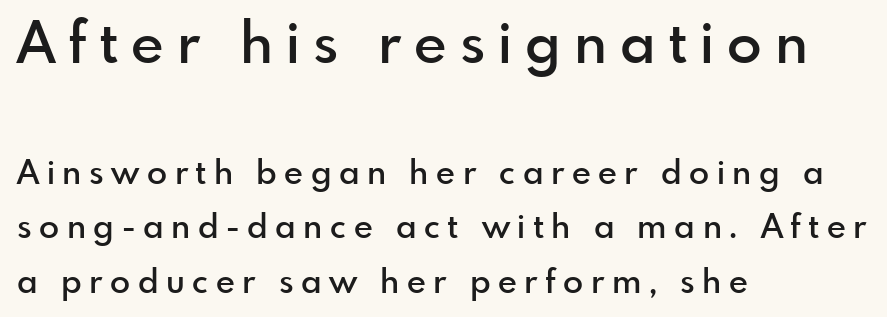
{"serif": "no", "italic": "no", "bold": "semi", "weight": "semibold", "width": "normal", "x_height": "small", "monospaced": "no", "underline": "no", "align": "left", "line_spacing": "normal", "line_spacing_ratio": 1.65, "letter_spacing": "wide", "letter_spacing_em": 0.23, "larger_block": "first", "size_ratio": 1.73, "glyph_px": 57}
